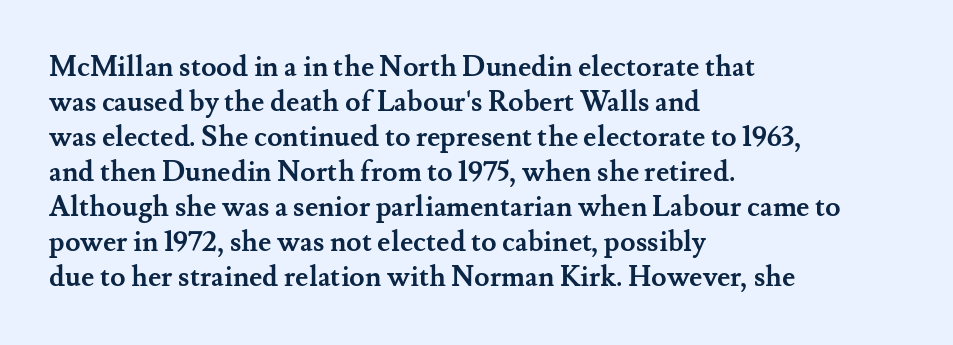
Q: Is the text bold? A: Yes.
Q: Is the text italic (slanted)? A: No, it is upright.
Q: Is the typeface a serif or a sans-serif typeface? A: Serif.
Q: Is the text underlined? A: No.
Q: How is the paragraph aligned? A: Left-aligned.
Q: Is the spacing between letters normal or unusually wide? A: Normal.
Q: Is the spacing between lines tight, normal or loose? A: Normal.
Q: Width (condensed, normal, or wide)? A: Normal.
Q: Stroke contrast? A: Medium.
Q: x-height? A: Small.
Q: Monospaced? A: No.
